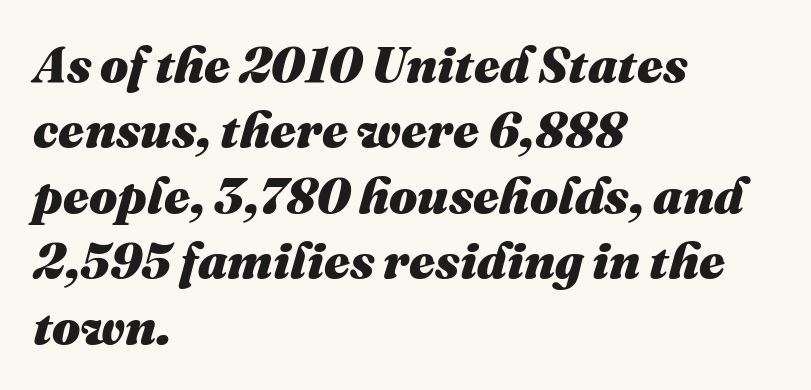
{"italic": "yes", "lean": "right", "slant_degrees": 16, "bold": "yes", "weight": "heavy", "width": "normal", "stroke_contrast": "medium", "x_height": "medium", "monospaced": "no", "underline": "no", "align": "left", "line_spacing": "normal", "line_spacing_ratio": 1.31, "letter_spacing": "normal", "letter_spacing_em": 0.0, "glyph_px": 50}
